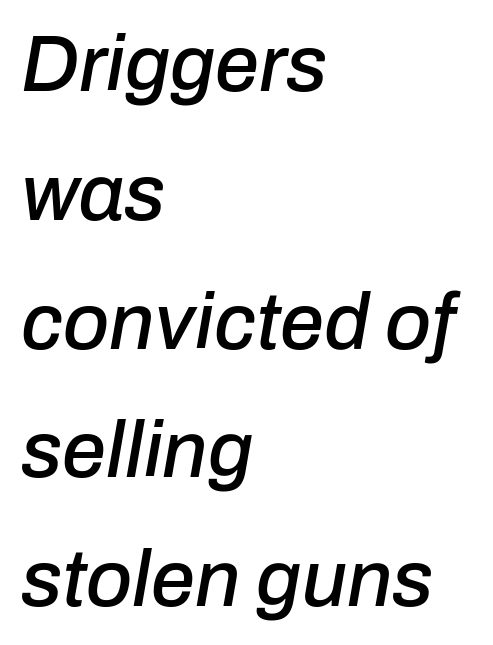
The designer left line spacing at the default. Rendered with sloped, italic letterforms. Default kerning and tracking; the words read as compact shapes. A typesetter would call this proportional, since set widths differ per character. A clean baseline with only descenders dipping below it.
